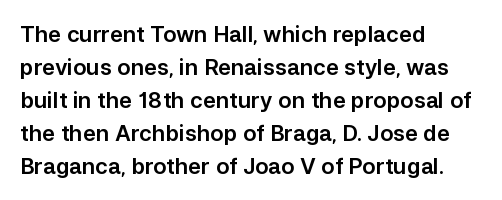
The image shows 22 px text type, upright; set left-aligned, normal line spacing (1.5x), normal letter spacing, not underlined.
